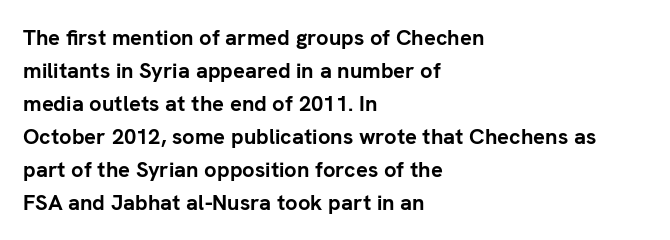
The image shows 22 px bold type, upright; set left-aligned, normal line spacing (1.5x), normal letter spacing, not underlined.
